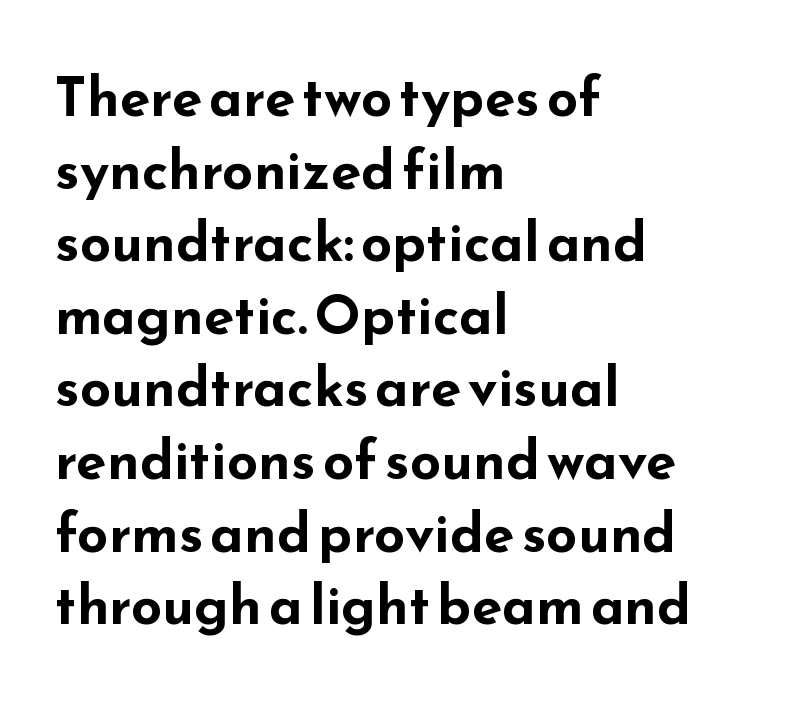
In CSS terms this would be text-align: left. Nope, not italic — everything's standing straight. Glance below the letters and you will spot only blank space. These lines are composed in type without serifs. The passage shown is typed in a proportional face where columns would drift. How would I describe the line gaps? Plain and ordinary.
